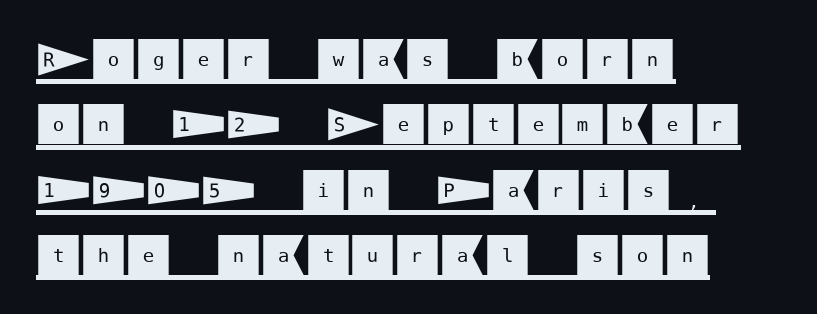
The image shows 46 px sans-serif type, upright; set left-aligned, normal line spacing (1.42x), normal letter spacing, underlined; medium stroke contrast and a large x-height.
